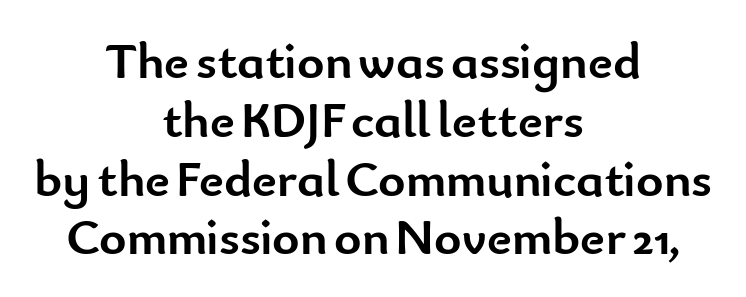
{"serif": "no", "italic": "no", "bold": "yes", "weight": "semibold", "width": "normal", "stroke_contrast": "low", "x_height": "small", "monospaced": "no", "underline": "no", "align": "center", "line_spacing": "tight", "line_spacing_ratio": 1.13, "letter_spacing": "normal", "letter_spacing_em": 0.0, "glyph_px": 52}
